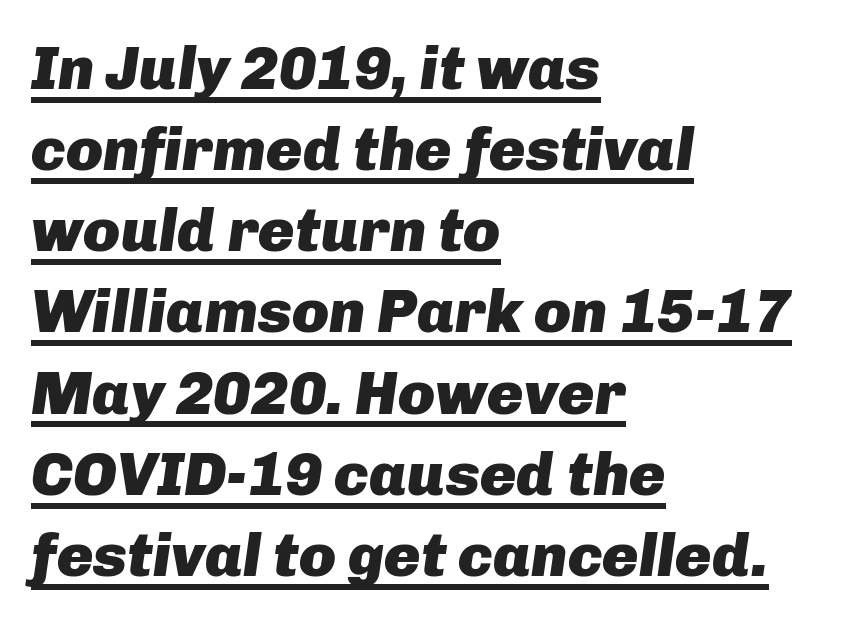
Underlining? Definitely there. These lines sit exactly where default settings would place them. The text carries the slant typical of an italic or oblique font. Honestly, the letter spacing is just normal — you wouldn't notice it.
